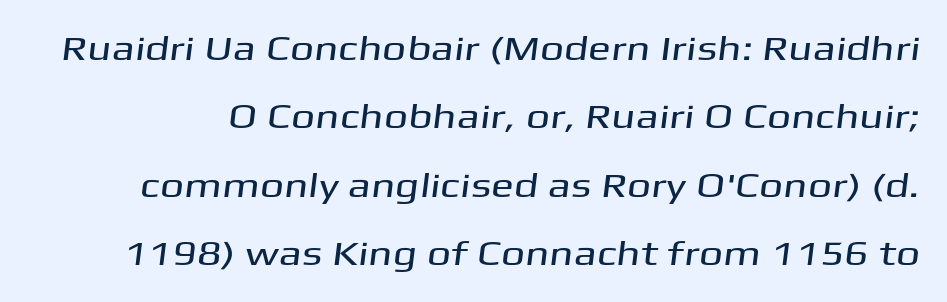
{"serif": "no", "width": "wide", "stroke_contrast": "medium", "x_height": "medium", "monospaced": "no", "underline": "no", "line_spacing": "loose", "line_spacing_ratio": 2.01, "letter_spacing": "normal", "letter_spacing_em": 0.0, "glyph_px": 34}
